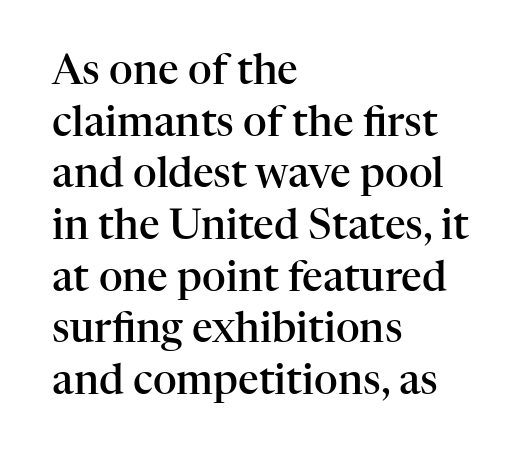
The image shows 41 px semibold serif type, upright; set left-aligned, normal line spacing (1.26x), normal letter spacing, not underlined; high stroke contrast and a medium x-height.
